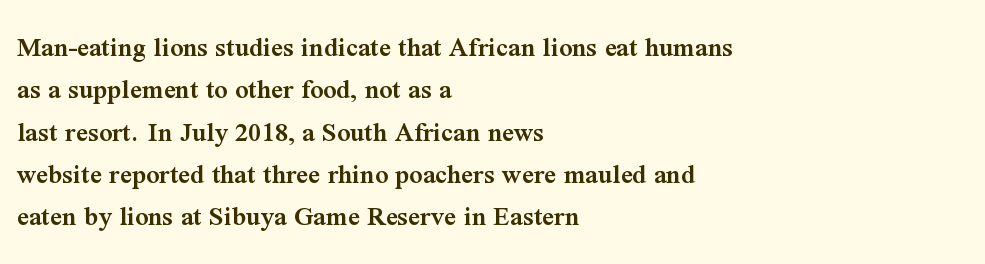
Q: Is the text bold? A: Semi-bold.
Q: Is the text italic (slanted)? A: No, it is upright.
Q: Is the typeface a serif or a sans-serif typeface? A: Serif.
Q: Is the text underlined? A: No.
Q: How is the paragraph aligned? A: Left-aligned.
Q: Is the spacing between letters normal or unusually wide? A: Normal.
Q: Is the spacing between lines tight, normal or loose? A: Normal.
Q: Width (condensed, normal, or wide)? A: Normal.
Q: Stroke contrast? A: Medium.
Q: x-height? A: Medium.
Q: Monospaced? A: No.
